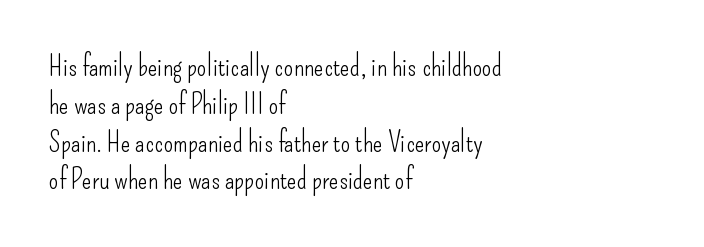
Q: Is the text bold? A: No.
Q: Is the text italic (slanted)? A: No, it is upright.
Q: Is the typeface a serif or a sans-serif typeface? A: Sans-serif.
Q: Is the text underlined? A: No.
Q: How is the paragraph aligned? A: Left-aligned.
Q: Is the spacing between letters normal or unusually wide? A: Normal.
Q: Is the spacing between lines tight, normal or loose? A: Normal.
Q: Width (condensed, normal, or wide)? A: Condensed.
Q: Stroke contrast? A: Low.
Q: x-height? A: Small.
Q: Monospaced? A: No.
